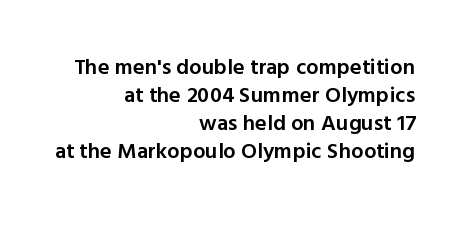
The image shows 22 px text type, upright; set right-aligned, normal line spacing (1.27x), normal letter spacing, not underlined.
